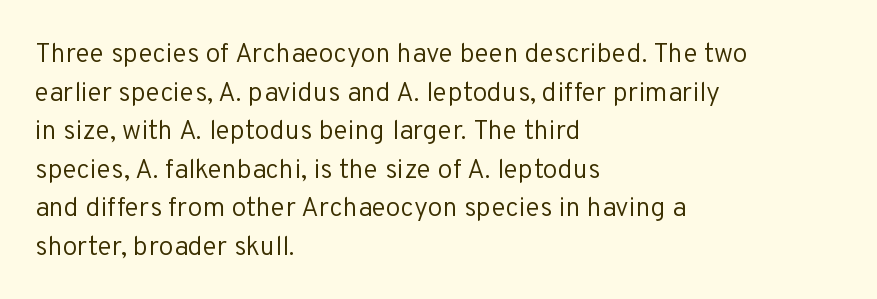
Stroke thickness stays within the range of a standard reading face or lighter. Notice how descenders clear the ascenders below comfortably — that's standard leading. There is no visible air inserted between adjacent glyphs. Casual observation: everything's shoved over to the left. The specimen omits any rule beneath the text block's lines. The letters stand straight up with perfectly vertical stems.
